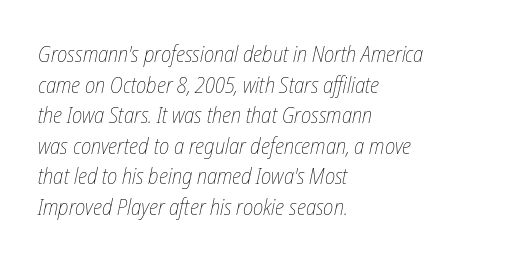
{"italic": "yes", "lean": "right", "slant_degrees": 12, "bold": "no", "underline": "no", "align": "left", "line_spacing": "normal", "line_spacing_ratio": 1.39, "letter_spacing": "normal", "letter_spacing_em": 0.0, "glyph_px": 22}
